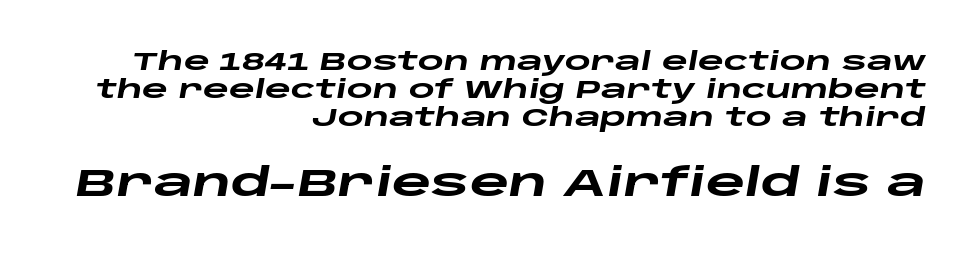
Q: Is the text bold? A: Yes.
Q: Is the text italic (slanted)? A: Yes, it leans right by about 10 degrees.
Q: Is the text underlined? A: No.
Q: How is the paragraph aligned? A: Right-aligned.
Q: Is the spacing between letters normal or unusually wide? A: Normal.
Q: Is the spacing between lines tight, normal or loose? A: Tight.
Q: Which block of text is set in a larger size, the first (top) or the second (bottom)? A: The second (bottom) one.
Q: Width (condensed, normal, or wide)? A: Wide.
Q: Stroke contrast? A: Low.
Q: x-height? A: Large.
Q: Monospaced? A: No.
